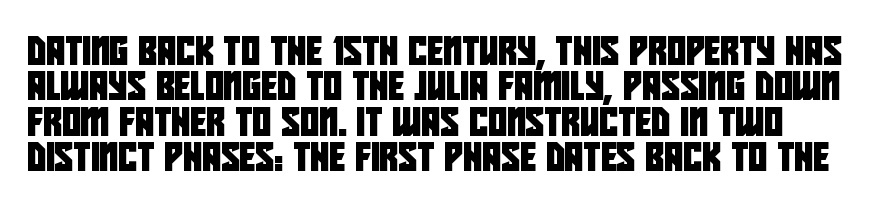
Q: Is the typeface a serif or a sans-serif typeface? A: Sans-serif.
Q: Is the text underlined? A: No.
Q: Is the spacing between letters normal or unusually wide? A: Normal.
Q: Width (condensed, normal, or wide)? A: Condensed.
Q: Stroke contrast? A: Low.
Q: x-height? A: Large.
Q: Monospaced? A: No.
